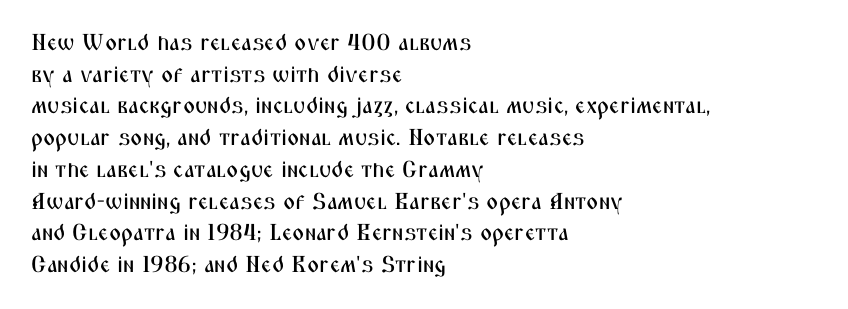
The tracking reads as untouched default to a designer's eye. These lines were composed using upright roman letters. A clean baseline with only descenders dipping below it. The designer left line spacing at the default. The lines are quadded left.
